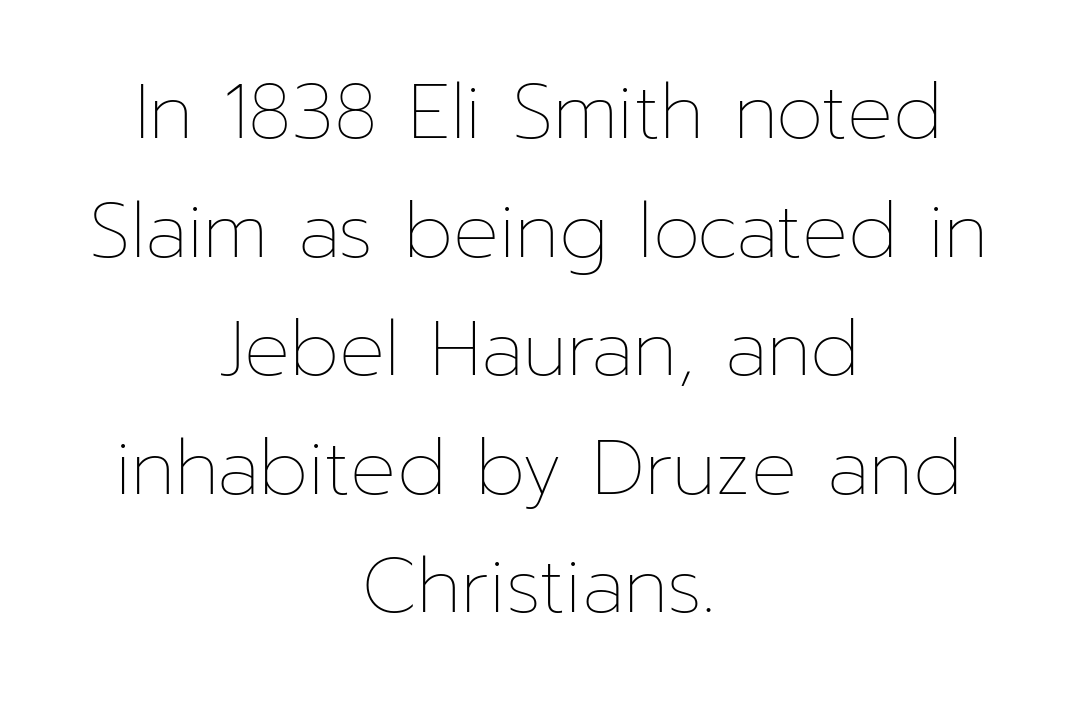
The image shows 76 px thin type, upright; set centered, normal line spacing (1.56x), normal letter spacing, not underlined; low stroke contrast and a medium x-height.
